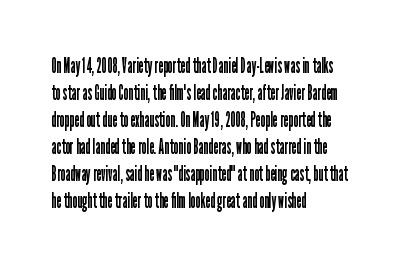
The image shows 22 px text type, upright; set left-aligned, line spacing 1.23x, normal letter spacing, not underlined.
